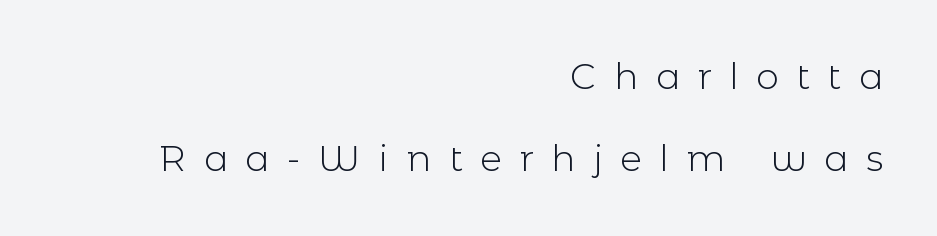
{"serif": "no", "italic": "no", "bold": "no", "weight": "light", "width": "normal", "x_height": "medium", "monospaced": "no", "underline": "no", "align": "right", "line_spacing": "loose", "line_spacing_ratio": 2.29, "letter_spacing": "wide", "letter_spacing_em": 0.49, "glyph_px": 36}
